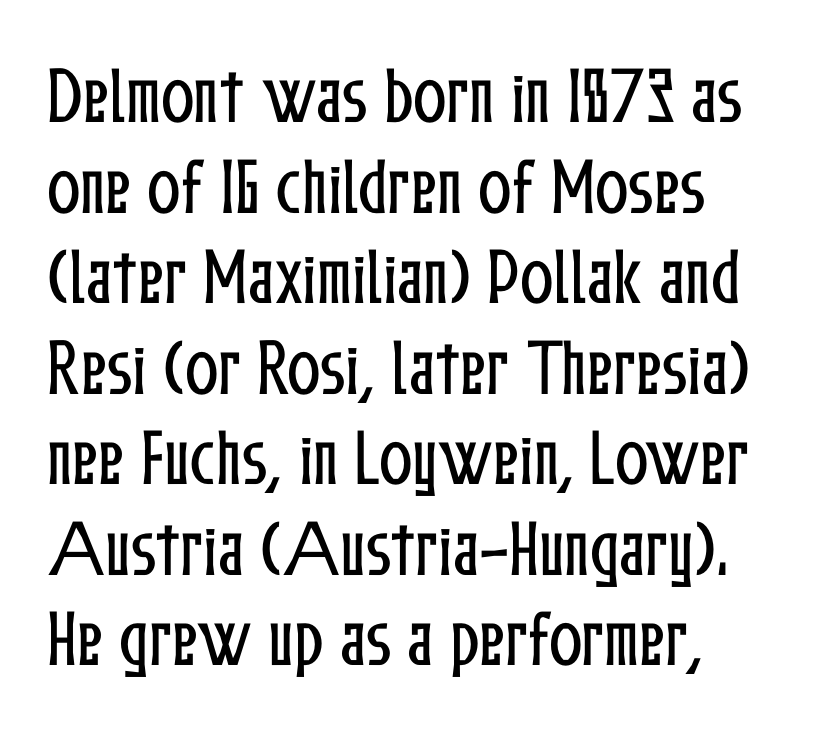
Each row of text sits above clean, open space. Here the designer chose a conventional face with non-uniform glyph widths. This sample uses plain, unmodified letter spacing. One glance says typical: line gaps are just what's usual. The letters stand upright; this is a roman face. The text block is weighted toward the left margin, trailing off unevenly rightward.
